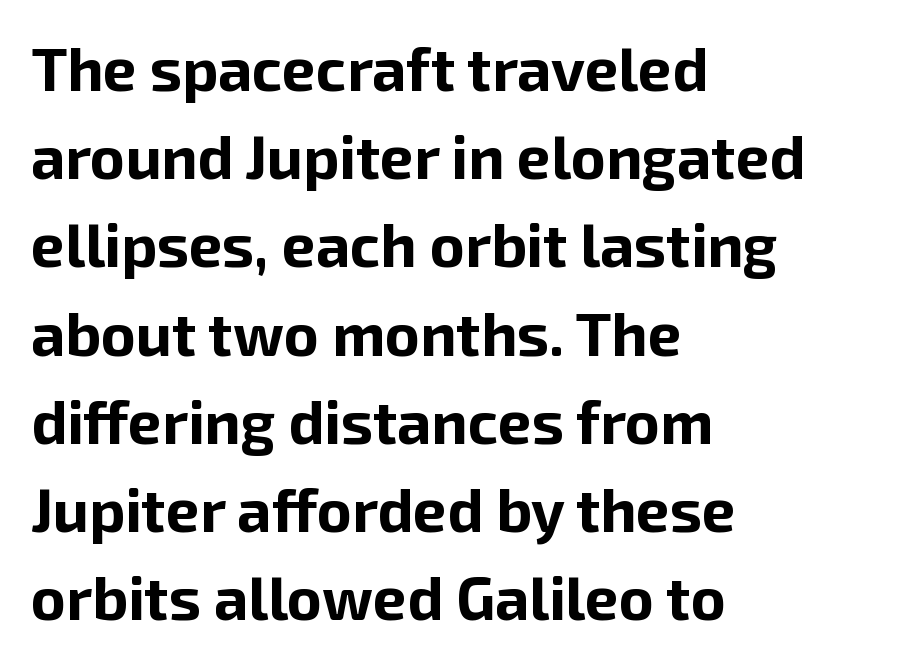
{"serif": "no", "italic": "no", "bold": "yes", "weight": "bold", "width": "normal", "stroke_contrast": "low", "x_height": "medium", "monospaced": "no", "underline": "no", "align": "left", "line_spacing": "normal", "line_spacing_ratio": 1.47, "letter_spacing": "normal", "letter_spacing_em": 0.0, "glyph_px": 60}
